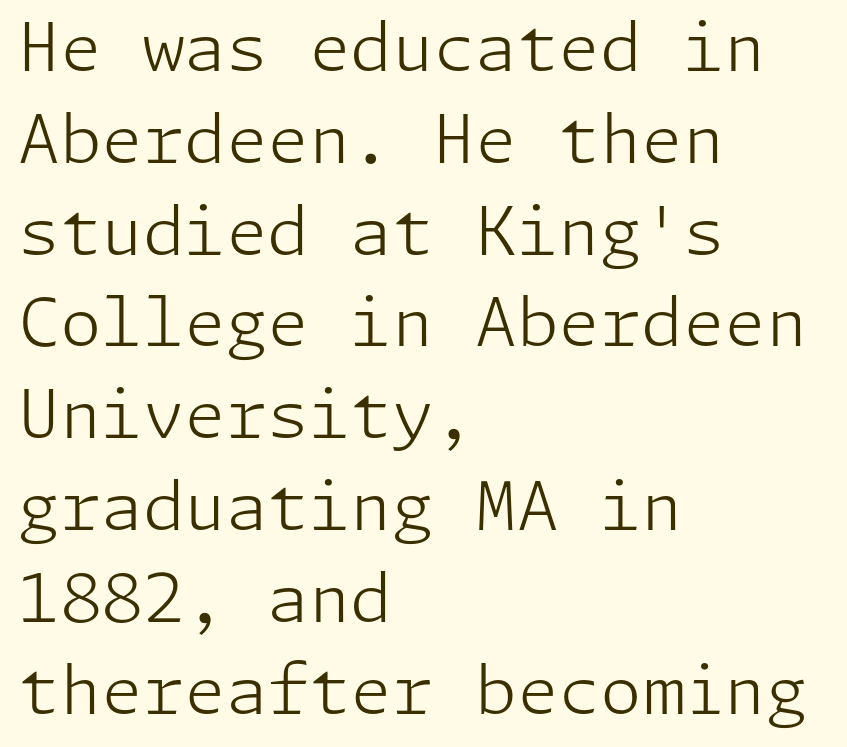
These lines were composed using upright roman letters. A student would call this left alignment; a typographer would say flush left, rag right. The face used here is rendered with its standard letterfit. Vertical stems look standard width or narrower in stroke. A typesetter would label this face a sans.
